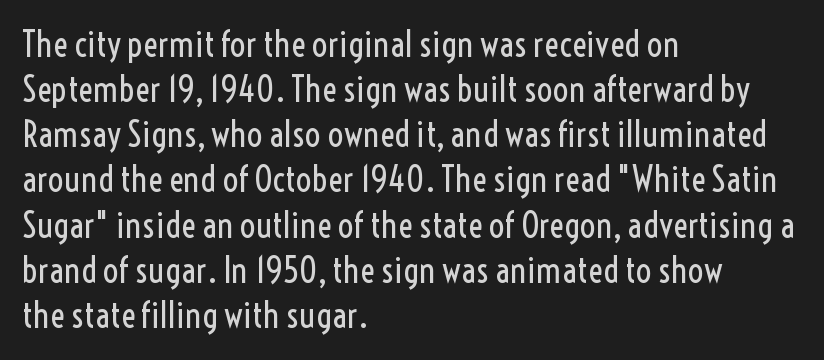
Q: Is the text bold? A: No.
Q: Is the text italic (slanted)? A: No, it is upright.
Q: Is the typeface a serif or a sans-serif typeface? A: Sans-serif.
Q: Is the text underlined? A: No.
Q: How is the paragraph aligned? A: Left-aligned.
Q: Is the spacing between letters normal or unusually wide? A: Normal.
Q: Is the spacing between lines tight, normal or loose? A: Normal.
Q: Width (condensed, normal, or wide)? A: Condensed.
Q: x-height? A: Medium.
Q: Monospaced? A: No.
